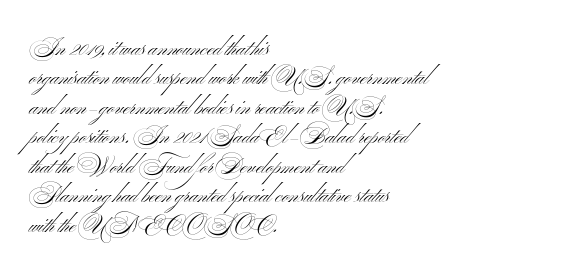
The image shows 22 px text type; set left-aligned, normal line spacing (1.34x), normal letter spacing, not underlined.
